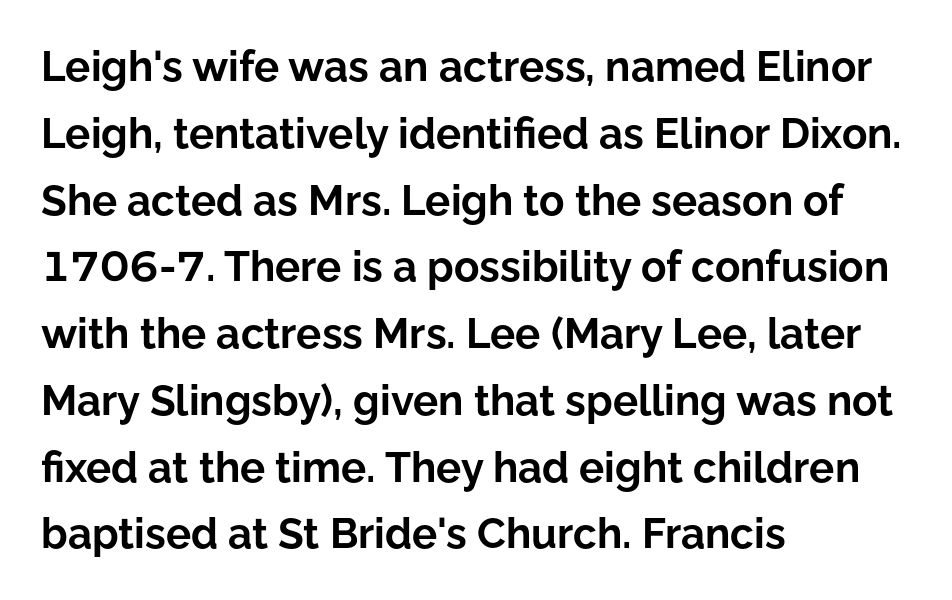
The image shows 42 px bold sans-serif type, upright; set left-aligned, normal line spacing (1.59x), normal letter spacing, not underlined; low stroke contrast and a medium x-height.
